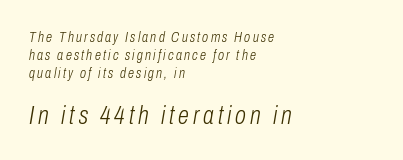
No extra ink here — the face is not bold. Characters are canted at an angle relative to the baseline's perpendicular. Horizontal alignment here is leftward, the default for most running prose. Regular leading.
